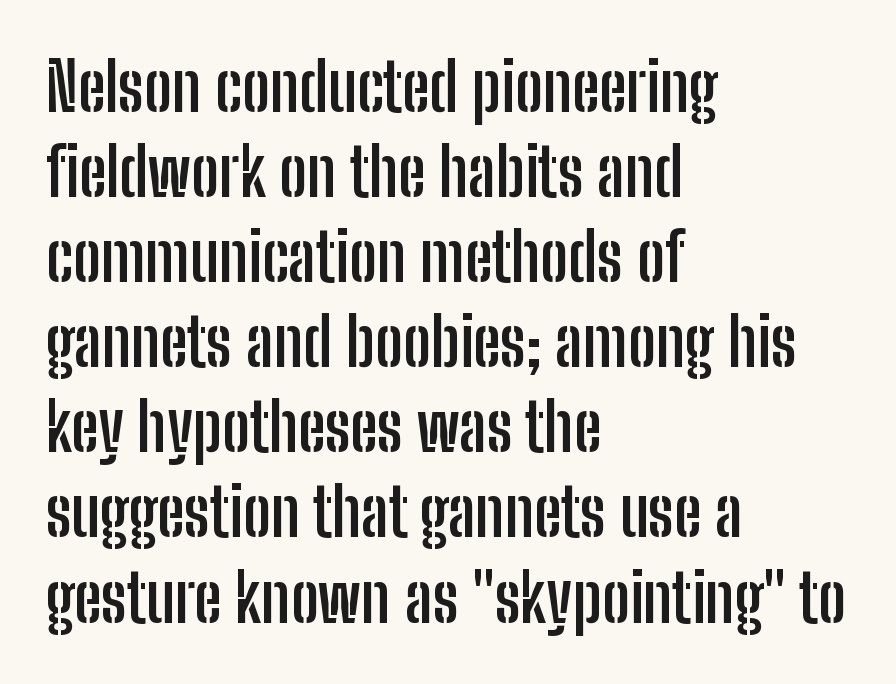
This is heavy type, rendered in bold. Proportional: the letters do not fall into vertical columns. Type style note: lacks serifs. A clean baseline with only descenders dipping below it.
